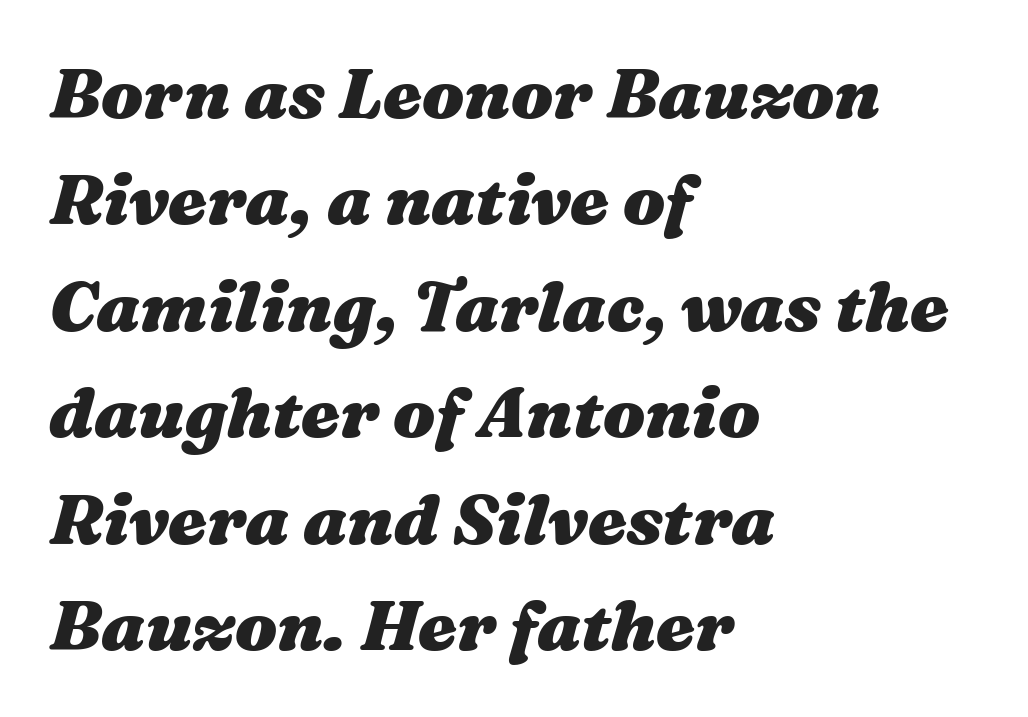
Compared with ordinary roman type, these characters are visibly tilted. Successive baselines arrive at the customary interval. Unmarked baselines from the first word to the last. The face used here is proportionally spaced, like ordinary book or web type. Does the copy run flush right? No — it runs flush left.
